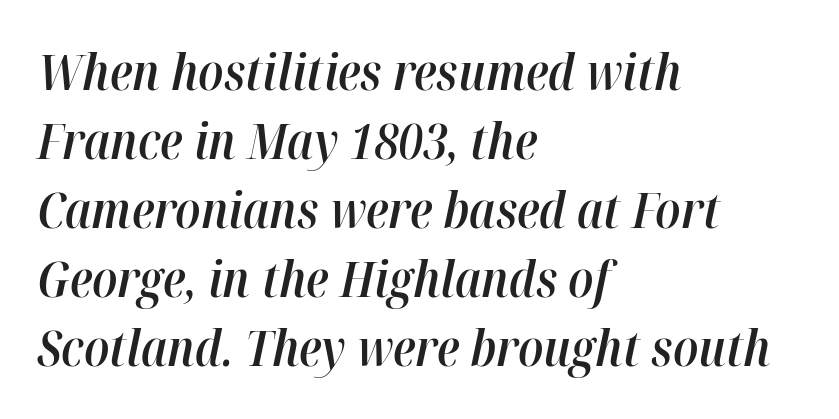
The image shows 49 px semibold type, italic (leaning right); set left-aligned, normal line spacing (1.41x), normal letter spacing, not underlined; high stroke contrast and a medium x-height.
